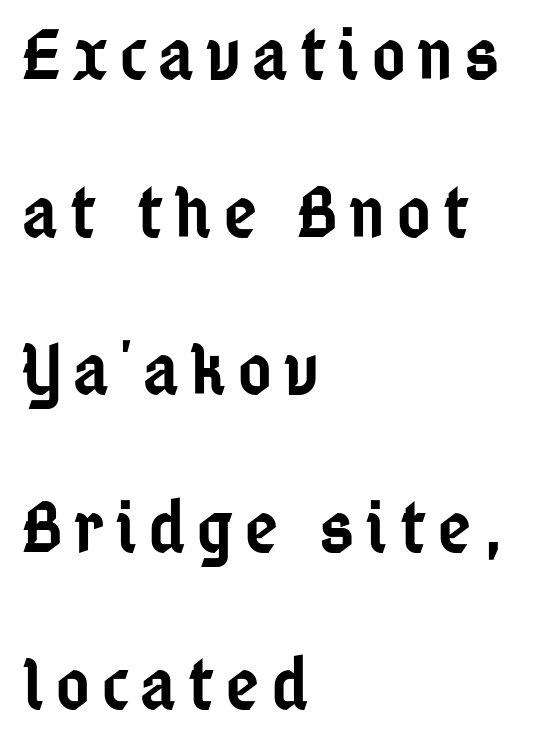
{"serif": "no", "italic": "no", "bold": "semi", "weight": "semibold", "width": "condensed", "stroke_contrast": "low", "x_height": "medium", "monospaced": "no", "underline": "no", "align": "left", "line_spacing": "loose", "line_spacing_ratio": 2.13, "glyph_px": 74}
